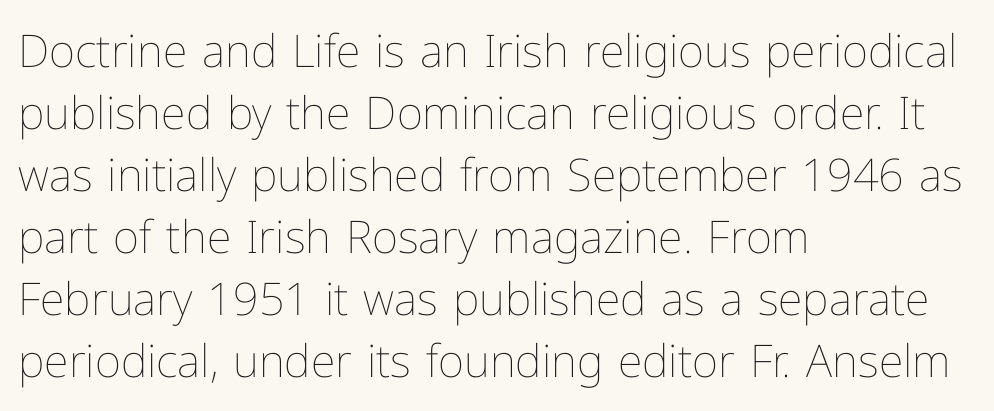
The image shows 45 px thin type, upright; set left-aligned, normal line spacing (1.38x), normal letter spacing, not underlined; low stroke contrast and a medium x-height.
